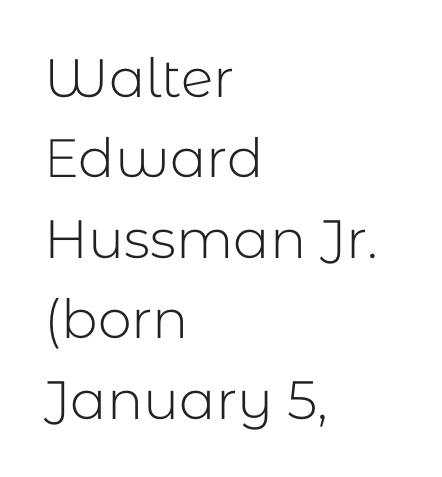
Q: Is the text bold? A: No.
Q: Is the text italic (slanted)? A: No, it is upright.
Q: Is the typeface a serif or a sans-serif typeface? A: Sans-serif.
Q: Is the text underlined? A: No.
Q: How is the paragraph aligned? A: Left-aligned.
Q: Is the spacing between letters normal or unusually wide? A: Normal.
Q: Is the spacing between lines tight, normal or loose? A: Normal.
Q: Width (condensed, normal, or wide)? A: Normal.
Q: Stroke contrast? A: Low.
Q: x-height? A: Medium.
Q: Monospaced? A: No.
